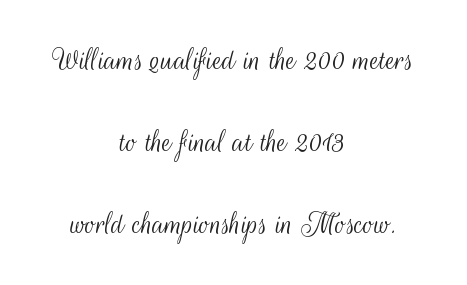
Q: Is the text bold? A: No.
Q: Is the text italic (slanted)? A: Yes.
Q: Is the typeface a serif or a sans-serif typeface? A: Sans-serif.
Q: Is the text underlined? A: No.
Q: How is the paragraph aligned? A: Centered.
Q: Is the spacing between letters normal or unusually wide? A: Normal.
Q: Is the spacing between lines tight, normal or loose? A: Loose.
Q: Width (condensed, normal, or wide)? A: Condensed.
Q: Stroke contrast? A: Medium.
Q: x-height? A: Small.
Q: Monospaced? A: No.
